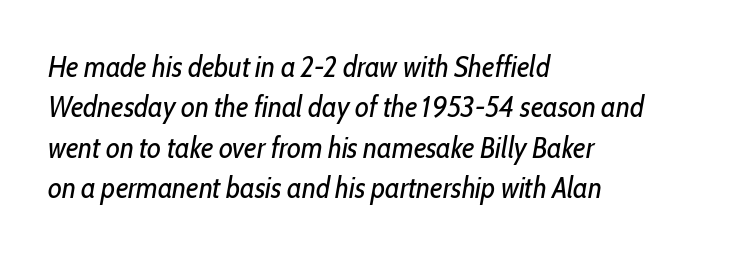
Vertically, the passage feels balanced, rows spaced as you'd expect. This rendering features lettering with no underline. The rag falls on the right side of this text block. The tracking reads as untouched default to a designer's eye. Designer's note — italics engaged. A quiet, ordinary-to-light weight characterises the typeface.
